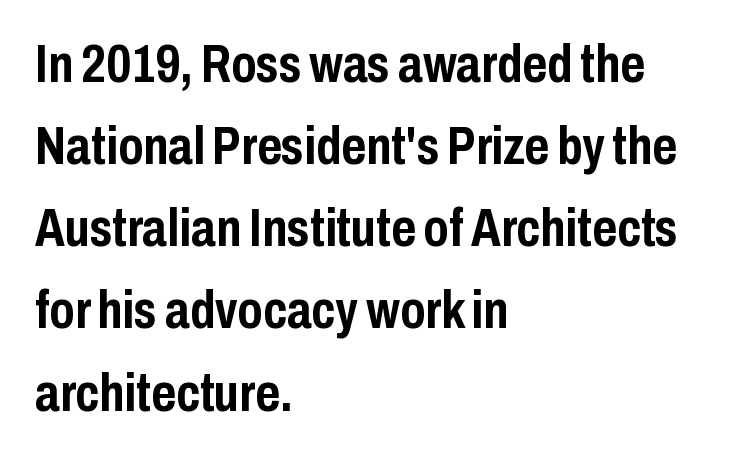
{"serif": "no", "italic": "no", "bold": "yes", "weight": "semibold", "width": "condensed", "stroke_contrast": "low", "x_height": "medium", "monospaced": "no", "underline": "no", "align": "left", "line_spacing": "normal", "line_spacing_ratio": 1.55, "letter_spacing": "normal", "letter_spacing_em": 0.0, "glyph_px": 53}
